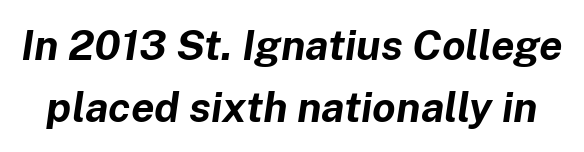
Its strokes are broad and dark, the hallmark of bold type. Quick note: interline space is typical. Varying glyph widths throughout — classic text-font behaviour. Is the type slanted? Yes — the strokes lean at a clear angle. Look at the tracking — it's just the regular setting, nothing added.
